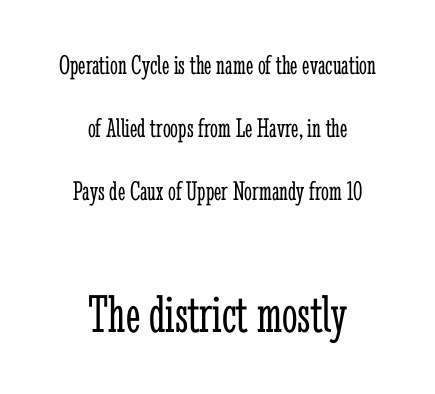
The image shows 55 px light, condensed serif type, upright; set centered, loose line spacing (2.25x), normal letter spacing, not underlined; the second (bottom) block is 1.96x larger; low stroke contrast and a medium x-height.
